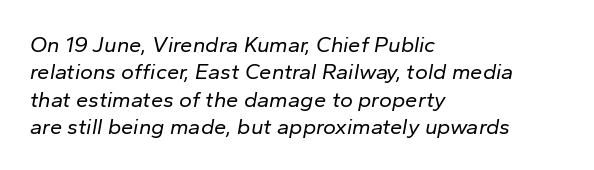
{"italic": "yes", "lean": "right", "slant_degrees": 10, "bold": "no", "underline": "no", "align": "left", "line_spacing_ratio": 1.24, "letter_spacing": "normal", "letter_spacing_em": 0.0, "glyph_px": 22}
